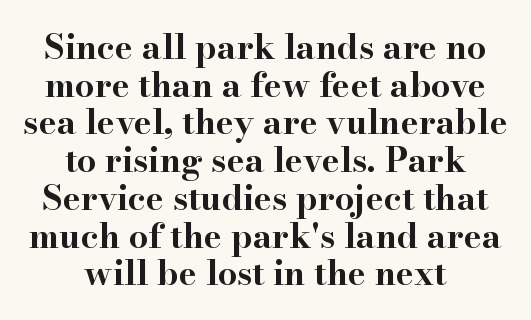
The image shows 34 px bold, wide serif type, upright; set centered, tight line spacing (1.11x), normal letter spacing, not underlined; high stroke contrast and a small x-height.
